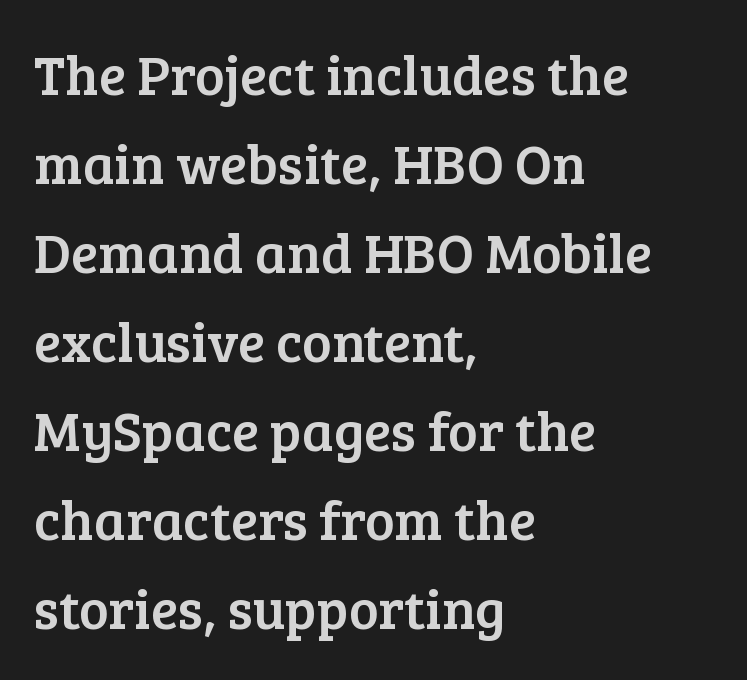
The image shows 56 px serif type, upright; set left-aligned, normal line spacing (1.59x), normal letter spacing, not underlined; low stroke contrast and a medium x-height.
